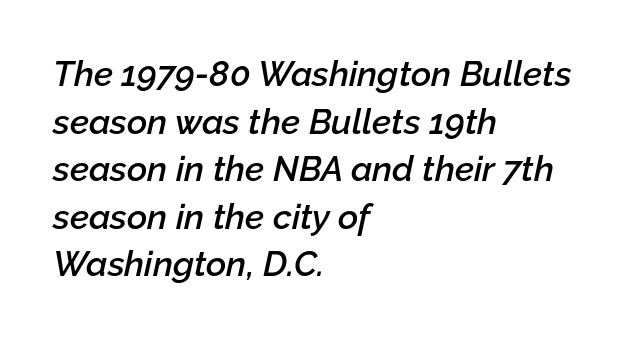
{"italic": "yes", "lean": "right", "slant_degrees": 12, "bold": "semi", "weight": "semibold", "width": "normal", "stroke_contrast": "low", "x_height": "medium", "monospaced": "no", "underline": "no", "align": "left", "line_spacing": "normal", "line_spacing_ratio": 1.36, "letter_spacing": "normal", "letter_spacing_em": 0.0, "glyph_px": 35}
